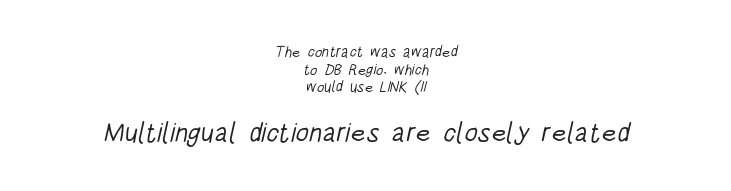
{"bold": "no", "underline": "no", "align": "center", "line_spacing_ratio": 1.18, "letter_spacing": "normal", "letter_spacing_em": 0.0, "larger_block": "second", "size_ratio": 1.8, "glyph_px": 27}
